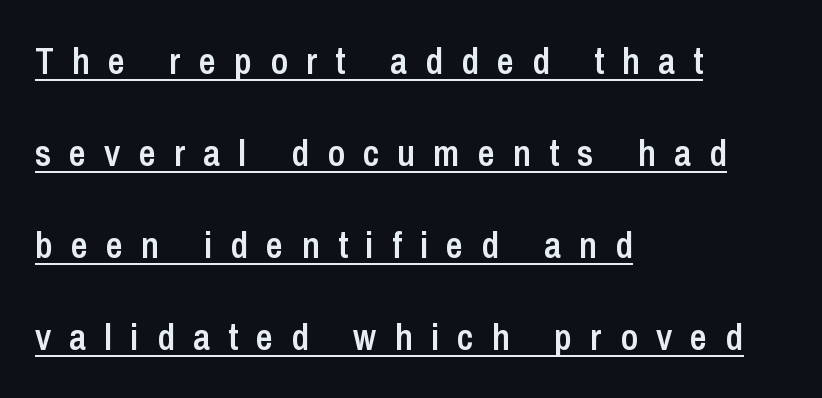
The image shows 37 px semibold, condensed sans-serif type, upright; set left-aligned, loose line spacing (2.49x), unusually wide letter spacing (+0.49 em), underlined; low stroke contrast and a medium x-height.
